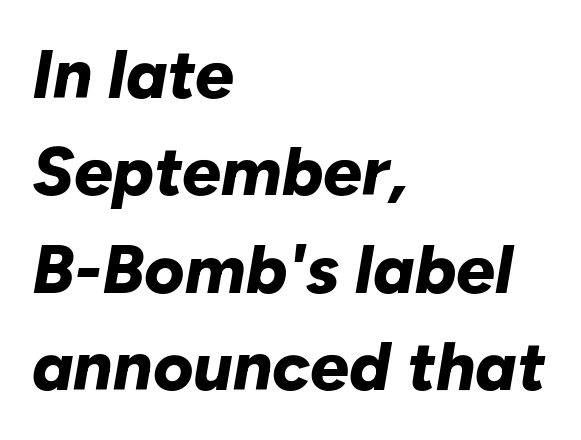
The image shows 69 px bold type, italic (leaning right); set left-aligned, normal line spacing (1.41x), normal letter spacing, not underlined; low stroke contrast and a medium x-height.
